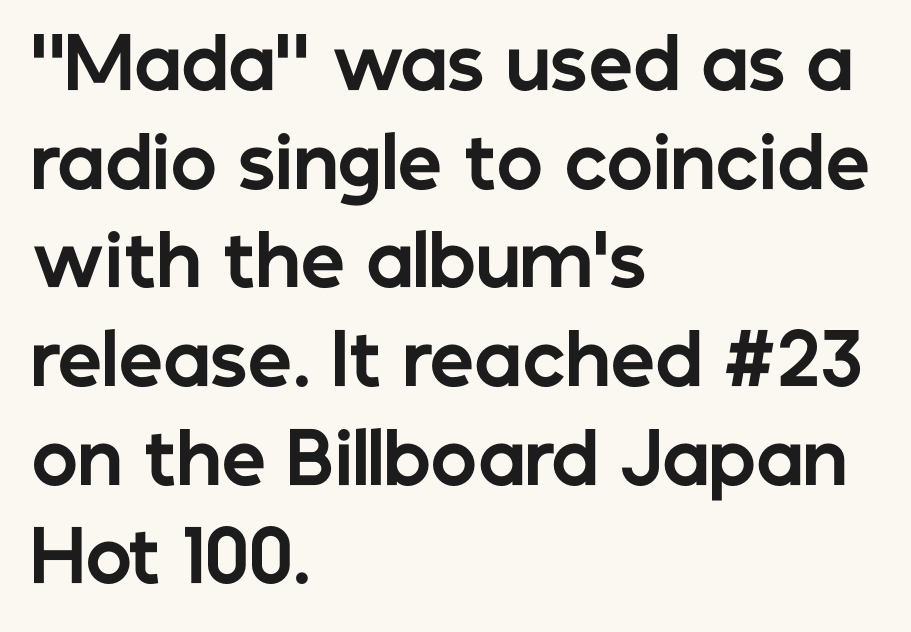
Lines of text with bare space underneath. Chunky letters — that's bold for sure. Looks like regular typesetting: each glyph gets only the width it needs. The face used here is rendered with its standard letterfit. Where is the straight margin? On the left.
